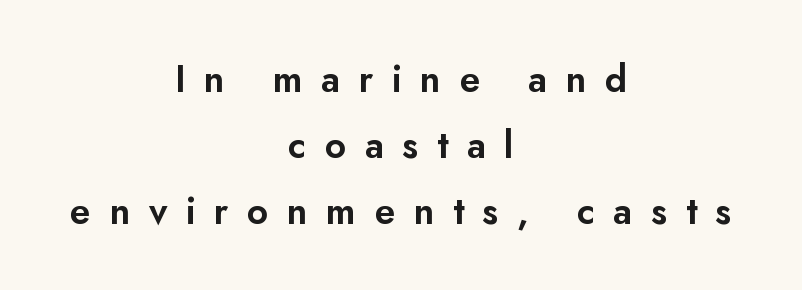
Q: Is the text italic (slanted)? A: No, it is upright.
Q: Is the typeface a serif or a sans-serif typeface? A: Sans-serif.
Q: Is the text underlined? A: No.
Q: How is the paragraph aligned? A: Centered.
Q: Is the spacing between letters normal or unusually wide? A: Unusually wide.
Q: Width (condensed, normal, or wide)? A: Normal.
Q: Stroke contrast? A: Low.
Q: x-height? A: Small.
Q: Monospaced? A: No.
